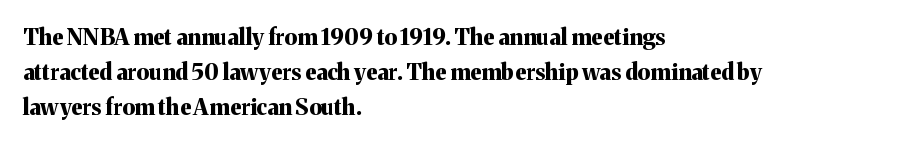
{"italic": "no", "bold": "yes", "underline": "no", "align": "left", "line_spacing": "normal", "line_spacing_ratio": 1.59, "letter_spacing": "normal", "letter_spacing_em": 0.0, "glyph_px": 22}
